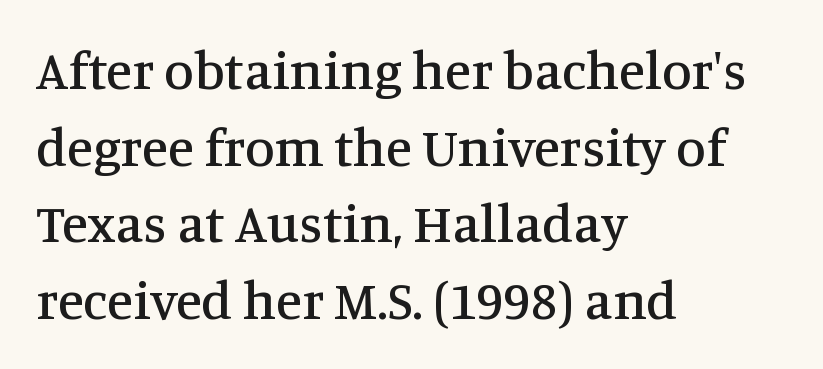
{"serif": "yes", "italic": "no", "width": "normal", "stroke_contrast": "medium", "x_height": "large", "monospaced": "no", "underline": "no", "align": "left", "line_spacing": "normal", "line_spacing_ratio": 1.42, "letter_spacing": "normal", "letter_spacing_em": 0.0, "glyph_px": 54}
